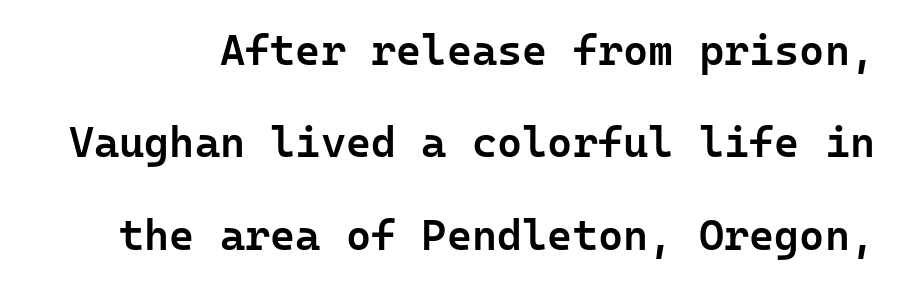
{"serif": "no", "italic": "no", "bold": "semi", "weight": "semibold", "width": "normal", "stroke_contrast": "low", "x_height": "medium", "underline": "no", "line_spacing": "loose", "line_spacing_ratio": 2.15, "letter_spacing": "normal", "letter_spacing_em": 0.0, "glyph_px": 43}
